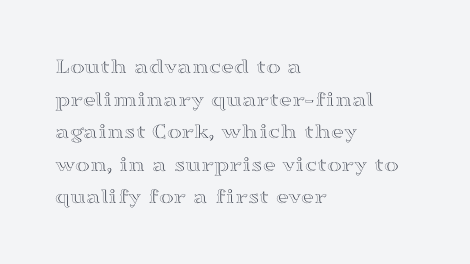
{"italic": "no", "underline": "no", "align": "left", "line_spacing": "normal", "line_spacing_ratio": 1.48, "letter_spacing": "normal", "letter_spacing_em": 0.0, "glyph_px": 22}
